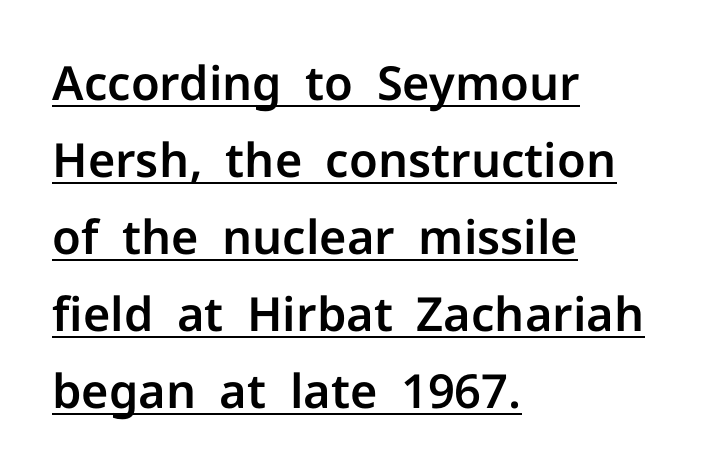
Q: Is the text italic (slanted)? A: No, it is upright.
Q: Is the typeface a serif or a sans-serif typeface? A: Sans-serif.
Q: Is the text underlined? A: Yes.
Q: How is the paragraph aligned? A: Left-aligned.
Q: Is the spacing between letters normal or unusually wide? A: Normal.
Q: Is the spacing between lines tight, normal or loose? A: Normal.
Q: Width (condensed, normal, or wide)? A: Normal.
Q: Stroke contrast? A: Low.
Q: x-height? A: Medium.
Q: Monospaced? A: No.
